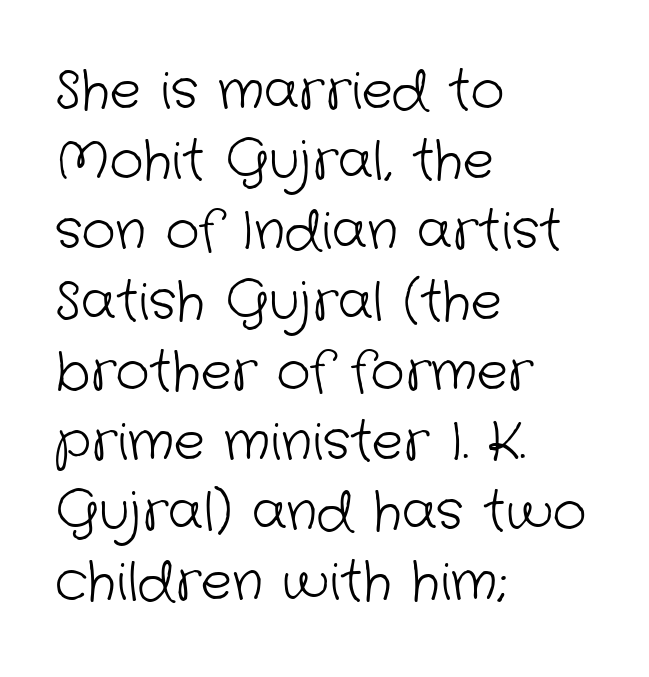
The line-height multiplier appears to be the usual default. The characters are drawn with everyday or finer stroke widths. The passage shown is typed in a proportional face where columns would drift. This rendering leaves character spacing at its baseline value. The zone under the glyphs is completely vacant.
